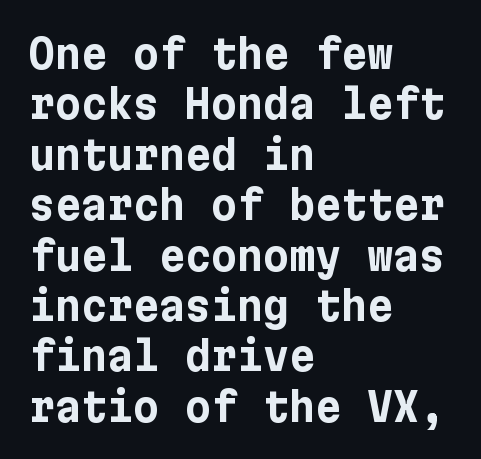
The image shows 40 px bold sans-serif type, upright; set left-aligned, normal line spacing (1.26x), normal letter spacing, not underlined; low stroke contrast and a medium x-height.
